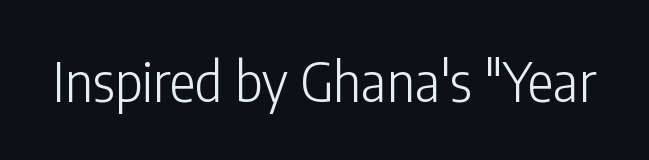
These lines are rendered in a variable-pitch font. Font category for this specimen: sans-serif. The lettering holds an erect, upright posture throughout. The zone under the glyphs is completely vacant. Letter spacing: default. Is this a heavy cut? Hardly; it is regular or lighter.
